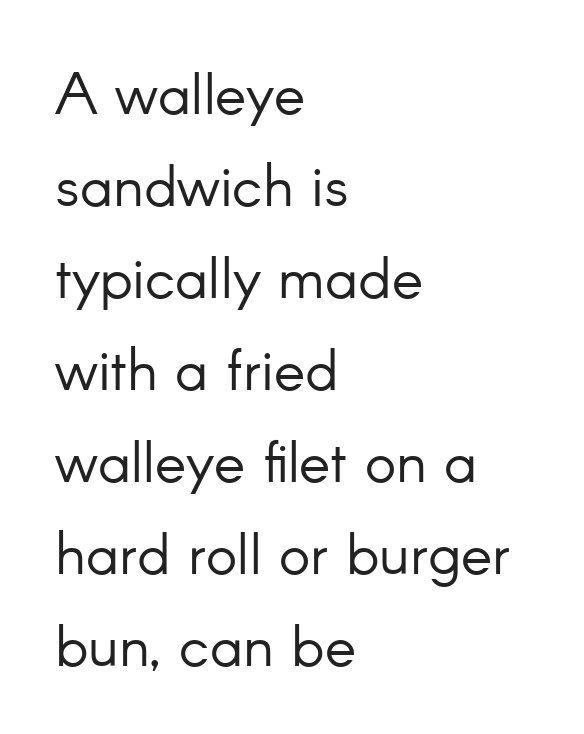
{"serif": "no", "italic": "no", "bold": "no", "weight": "light", "width": "normal", "stroke_contrast": "low", "x_height": "small", "monospaced": "no", "underline": "no", "align": "left", "line_spacing": "normal", "line_spacing_ratio": 1.56, "letter_spacing": "normal", "letter_spacing_em": 0.0, "glyph_px": 59}
